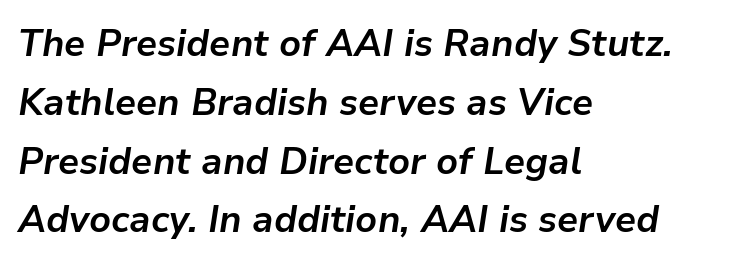
Q: Is the text bold? A: Yes.
Q: Is the text italic (slanted)? A: Yes, it leans right by about 9 degrees.
Q: Is the text underlined? A: No.
Q: How is the paragraph aligned? A: Left-aligned.
Q: Is the spacing between letters normal or unusually wide? A: Normal.
Q: Is the spacing between lines tight, normal or loose? A: Normal.
Q: Width (condensed, normal, or wide)? A: Normal.
Q: Stroke contrast? A: Low.
Q: x-height? A: Medium.
Q: Monospaced? A: No.
